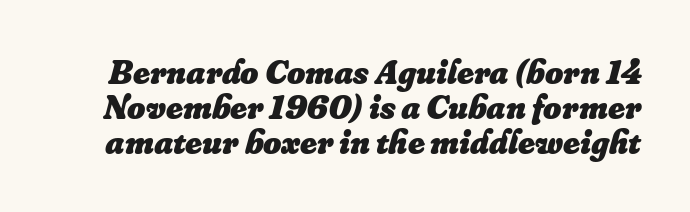
Q: Is the text bold? A: Yes.
Q: Is the text italic (slanted)? A: Yes, it leans right by about 16 degrees.
Q: Is the text underlined? A: No.
Q: Is the spacing between letters normal or unusually wide? A: Normal.
Q: Is the spacing between lines tight, normal or loose? A: Tight.
Q: Width (condensed, normal, or wide)? A: Normal.
Q: Stroke contrast? A: Low.
Q: x-height? A: Small.
Q: Monospaced? A: No.
